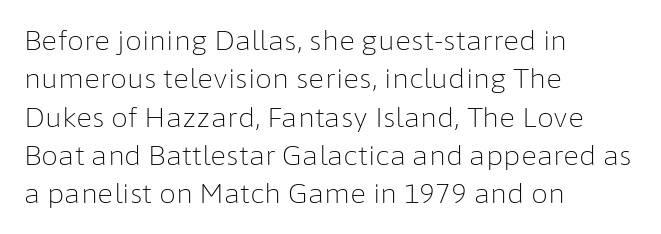
{"italic": "no", "bold": "no", "underline": "no", "align": "left", "line_spacing": "normal", "line_spacing_ratio": 1.42, "letter_spacing": "normal", "letter_spacing_em": 0.0, "glyph_px": 27}
